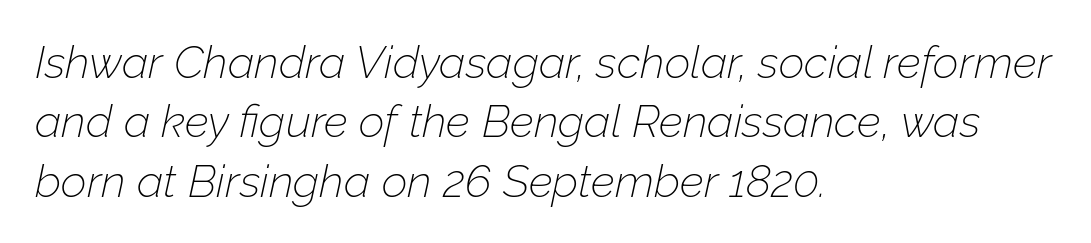
Q: Is the text bold? A: No.
Q: Is the text italic (slanted)? A: Yes, it leans right by about 12 degrees.
Q: Is the text underlined? A: No.
Q: How is the paragraph aligned? A: Left-aligned.
Q: Is the spacing between letters normal or unusually wide? A: Normal.
Q: Is the spacing between lines tight, normal or loose? A: Normal.
Q: Width (condensed, normal, or wide)? A: Normal.
Q: Stroke contrast? A: Low.
Q: x-height? A: Medium.
Q: Monospaced? A: No.
